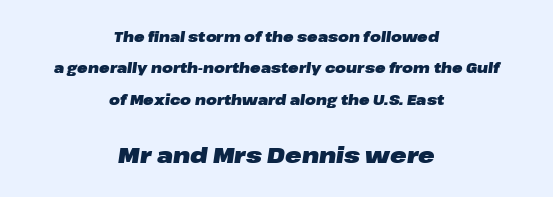
The image shows 22 px bold type, italic (leaning right); set centered, loose line spacing (2.24x), normal letter spacing, not underlined; the second (bottom) block is 1.57x larger.
